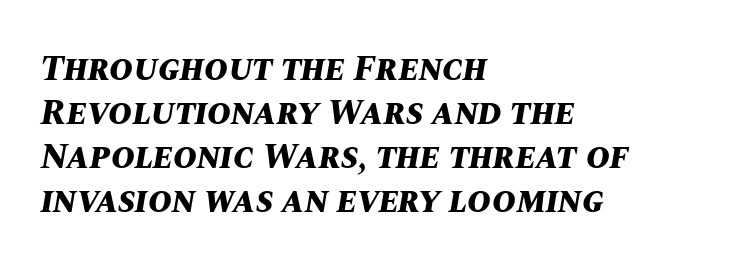
The image shows 36 px bold type, italic (leaning right); set left-aligned, line spacing 1.22x, normal letter spacing, not underlined; medium stroke contrast and a large x-height.
